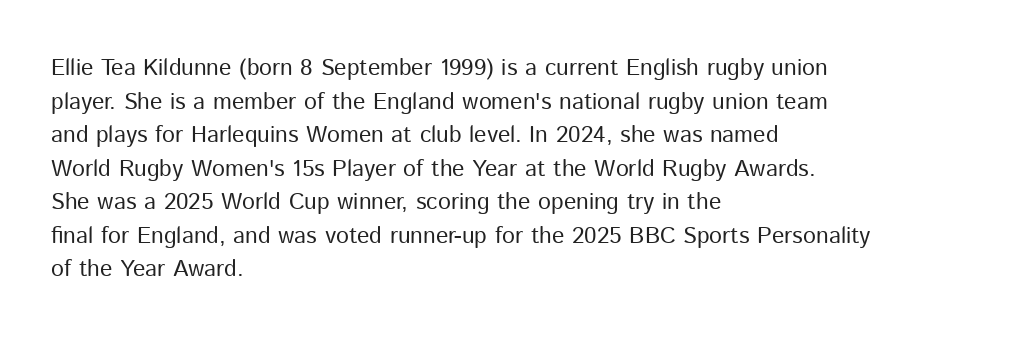
{"italic": "no", "bold": "no", "underline": "no", "align": "left", "line_spacing": "normal", "line_spacing_ratio": 1.46, "letter_spacing": "normal", "letter_spacing_em": 0.0, "glyph_px": 23}
